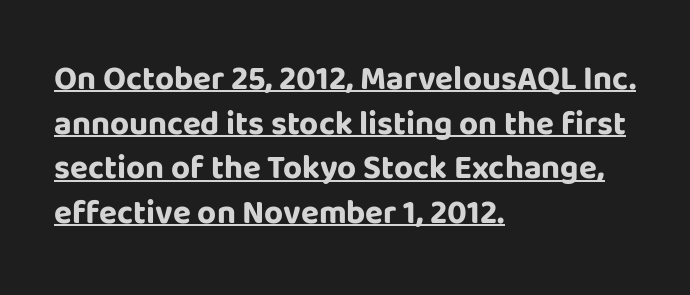
{"serif": "no", "italic": "no", "bold": "yes", "weight": "bold", "width": "normal", "stroke_contrast": "low", "x_height": "large", "monospaced": "no", "underline": "yes", "align": "left", "line_spacing": "normal", "line_spacing_ratio": 1.35, "letter_spacing": "normal", "letter_spacing_em": 0.0, "glyph_px": 33}
